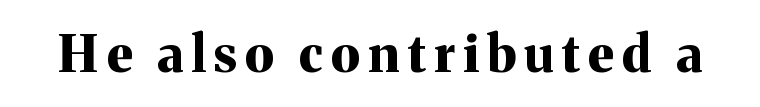
The words here are not underlined. You could not count columns in this text — the font is proportionally spaced. Posture: vertical. These lines are composed in type with serifs. Does the weight exceed regular? Yes, all the way to bold.
